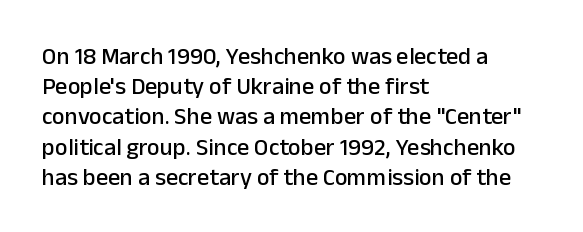
The image shows 24 px text type, upright; set left-aligned, normal line spacing (1.26x), normal letter spacing, not underlined.
